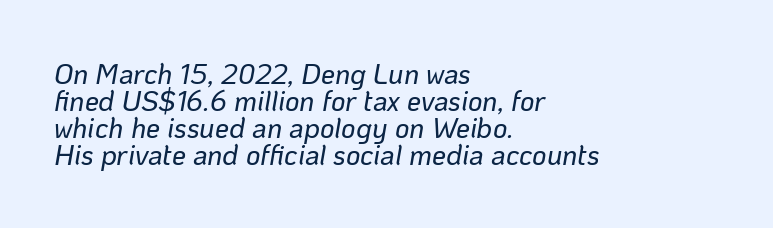
Underlining? Definitely not there. A student would call this left alignment; a typographer would say flush left, rag right. Spacing between characters is what you'd get straight out of the box. The specimen reads as italic at a glance. Line spacing here is tight.
